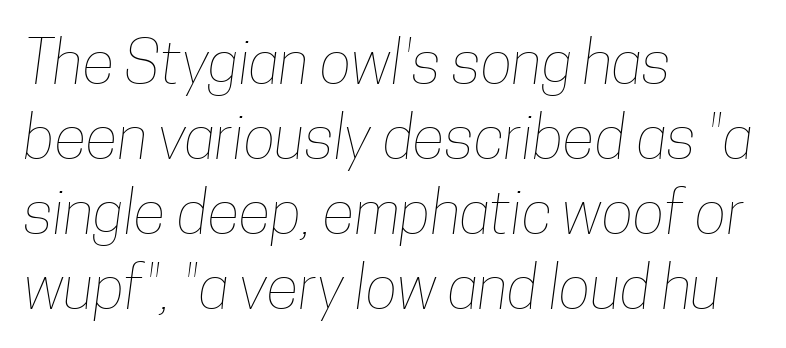
Q: Is the text bold? A: No.
Q: Is the text underlined? A: No.
Q: How is the paragraph aligned? A: Left-aligned.
Q: Is the spacing between letters normal or unusually wide? A: Normal.
Q: Is the spacing between lines tight, normal or loose? A: Normal.
Q: Width (condensed, normal, or wide)? A: Condensed.
Q: Stroke contrast? A: Low.
Q: x-height? A: Medium.
Q: Monospaced? A: No.
